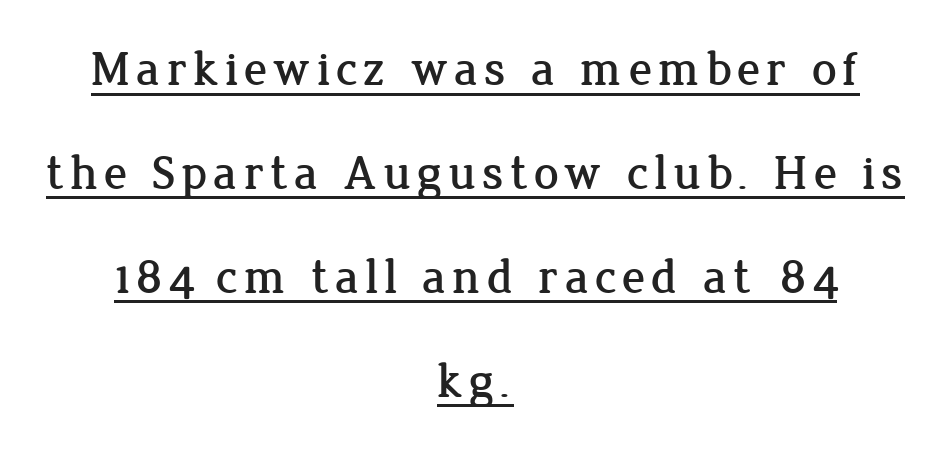
Q: Is the text italic (slanted)? A: No, it is upright.
Q: Is the typeface a serif or a sans-serif typeface? A: Serif.
Q: Is the text underlined? A: Yes.
Q: How is the paragraph aligned? A: Centered.
Q: Is the spacing between lines tight, normal or loose? A: Loose.
Q: Width (condensed, normal, or wide)? A: Normal.
Q: Stroke contrast? A: Low.
Q: x-height? A: Medium.
Q: Monospaced? A: No.
